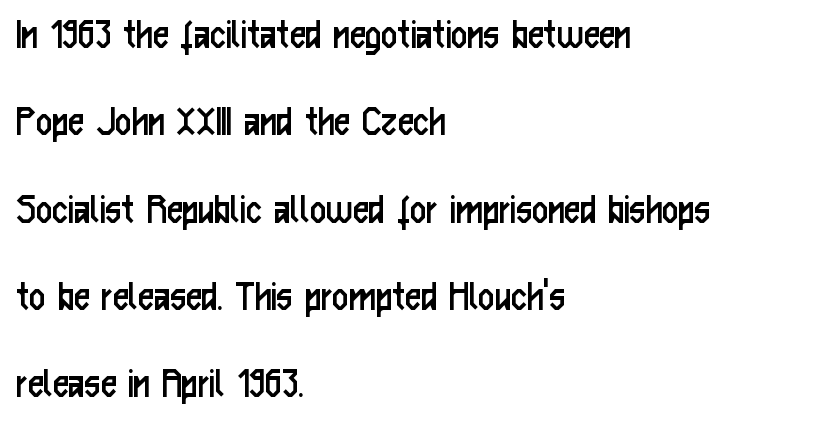
Spacing verdict: proportional, widths tailored to each character. All the whitespace from short lines collects on the right. Quick note: not italic, upright. Regarding leading, the lines here are spaced well apart. In terms of letterform style, serifs are entirely absent.
